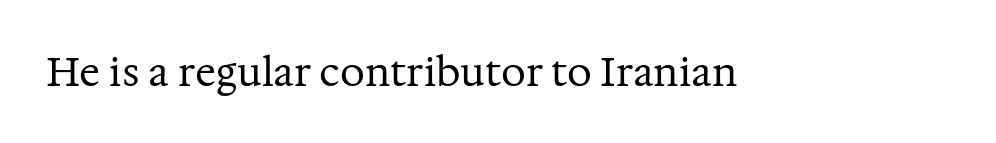
The image shows 39 px regular-weight serif type, upright; set normal letter spacing, not underlined; medium stroke contrast and a medium x-height.
